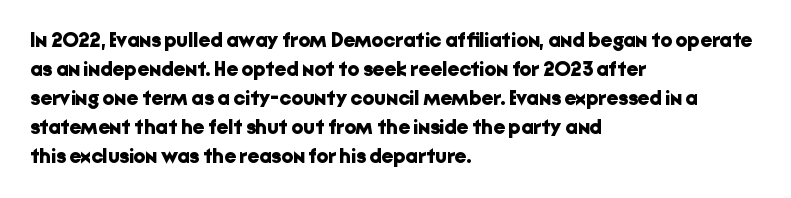
Q: Is the text bold? A: Yes.
Q: Is the text italic (slanted)? A: No, it is upright.
Q: Is the text underlined? A: No.
Q: How is the paragraph aligned? A: Left-aligned.
Q: Is the spacing between letters normal or unusually wide? A: Normal.
Q: Is the spacing between lines tight, normal or loose? A: Normal.
